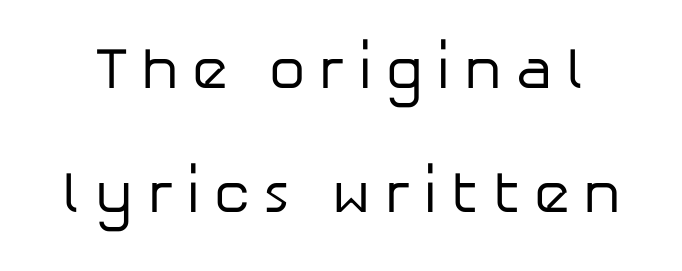
{"serif": "no", "italic": "no", "bold": "no", "weight": "regular", "width": "normal", "stroke_contrast": "low", "x_height": "medium", "monospaced": "no", "underline": "no", "line_spacing": "loose", "line_spacing_ratio": 2.13, "letter_spacing": "wide", "letter_spacing_em": 0.23, "glyph_px": 58}
